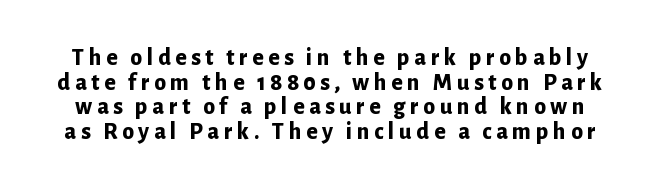
The image shows 24 px bold type, upright; set tight line spacing (1.03x), not underlined.
